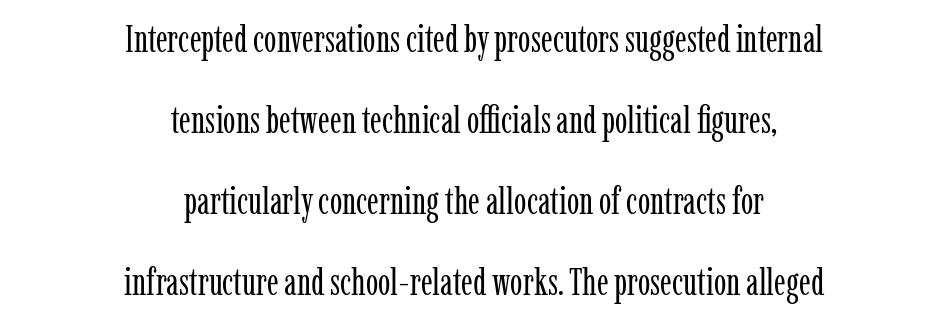
The image shows 37 px regular-weight, condensed serif type, upright; set centered, loose line spacing (2.19x), normal letter spacing, not underlined; low stroke contrast and a medium x-height.
